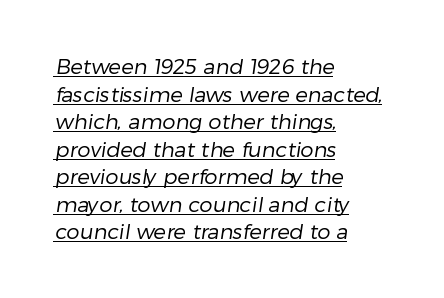
Q: Is the text bold? A: No.
Q: Is the text underlined? A: Yes.
Q: How is the paragraph aligned? A: Left-aligned.
Q: Is the spacing between letters normal or unusually wide? A: Normal.
Q: Is the spacing between lines tight, normal or loose? A: Normal.
